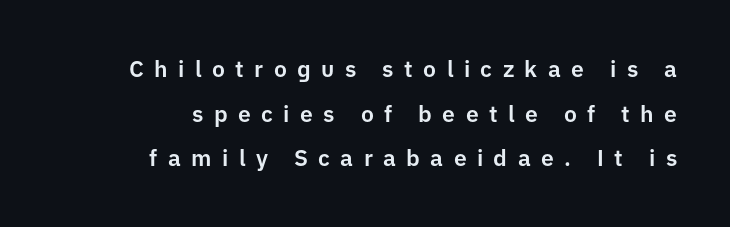
The image shows 23 px text type, upright; set right-aligned, loose line spacing (1.94x), unusually wide letter spacing (+0.45 em), not underlined.
